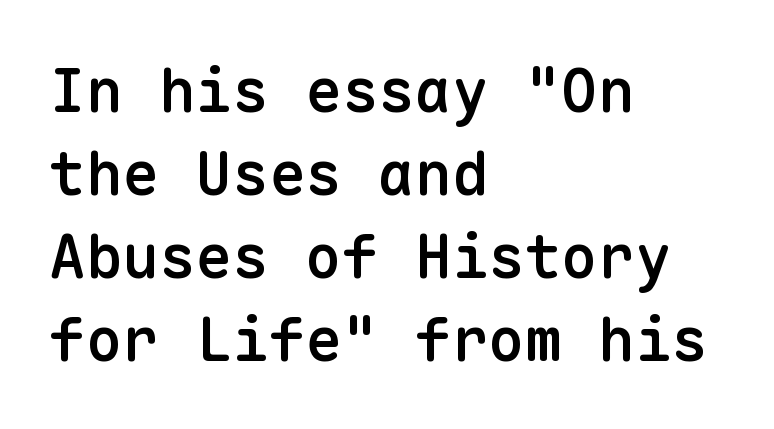
The image shows 61 px semibold sans-serif type, upright, monospaced; set left-aligned, normal line spacing (1.36x), normal letter spacing, not underlined; low stroke contrast and a medium x-height.
